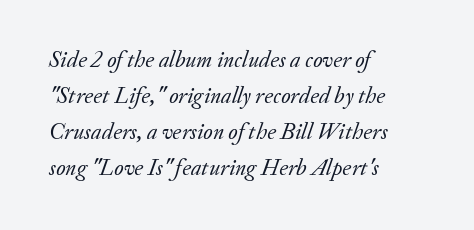
{"italic": "yes", "lean": "right", "slant_degrees": 20, "bold": "no", "underline": "no", "align": "left", "line_spacing": "normal", "line_spacing_ratio": 1.56, "letter_spacing": "normal", "letter_spacing_em": 0.0, "glyph_px": 23}
